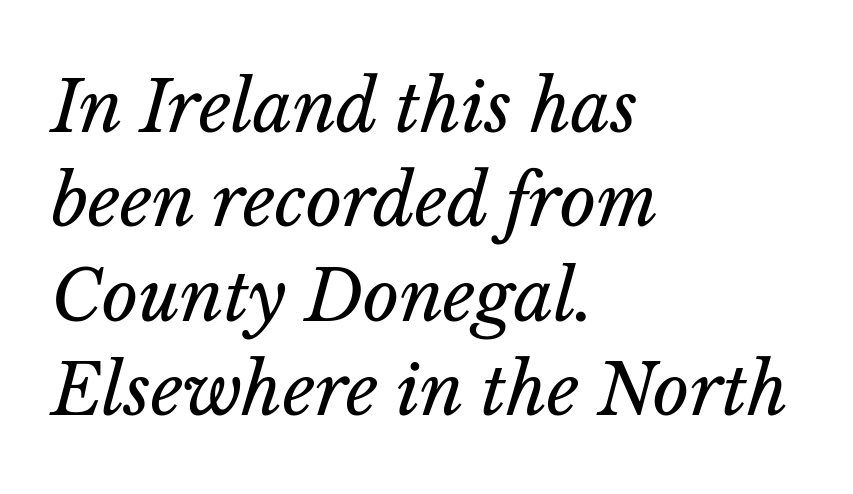
Q: Is the text bold? A: No.
Q: Is the text italic (slanted)? A: Yes, it leans right by about 14 degrees.
Q: Is the text underlined? A: No.
Q: How is the paragraph aligned? A: Left-aligned.
Q: Is the spacing between letters normal or unusually wide? A: Normal.
Q: Is the spacing between lines tight, normal or loose? A: Normal.
Q: Width (condensed, normal, or wide)? A: Normal.
Q: Stroke contrast? A: Low.
Q: x-height? A: Medium.
Q: Monospaced? A: No.
